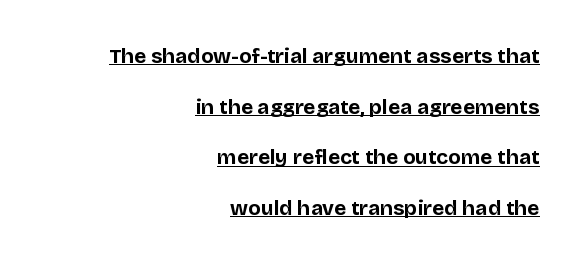
{"italic": "no", "bold": "yes", "underline": "yes", "align": "right", "line_spacing": "loose", "line_spacing_ratio": 2.41, "letter_spacing": "normal", "letter_spacing_em": 0.0, "glyph_px": 21}
